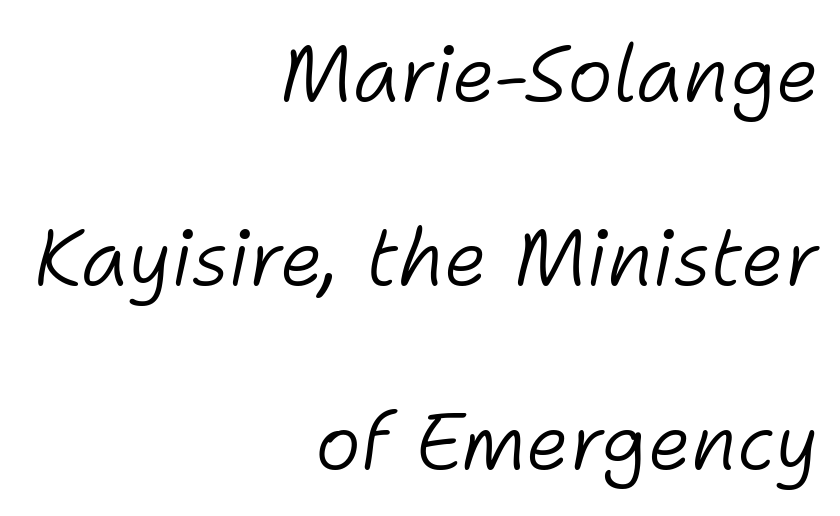
The image shows 78 px light type, italic (leaning right); set right-aligned, loose line spacing (2.36x), normal letter spacing, not underlined; low stroke contrast and a medium x-height.
